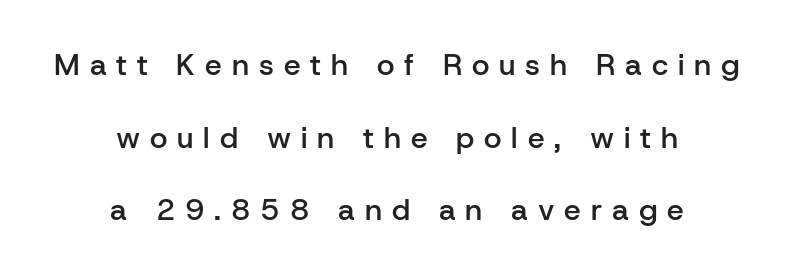
Each letter keeps its own natural width here, so spacing adapts to shape. What stands out about the letter spacing? Its width — letters are far apart. A typesetter would label this face a sans. The compositor balanced each line on the midline. Underline: absent. These words are printed semibold, heavier than regular yet not bold.
